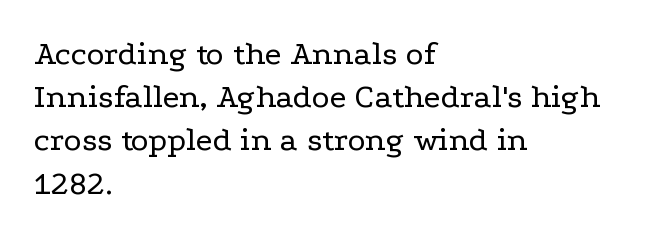
This sample uses plain, unmodified letter spacing. The lines sit at an ordinary, default distance from one another. Is this a heavy cut? Hardly; it is regular or lighter. Observe the serifs anchoring each vertical stroke in this sample. Note the varied advance widths — an 'i' is clearly narrower than an 'm'.
